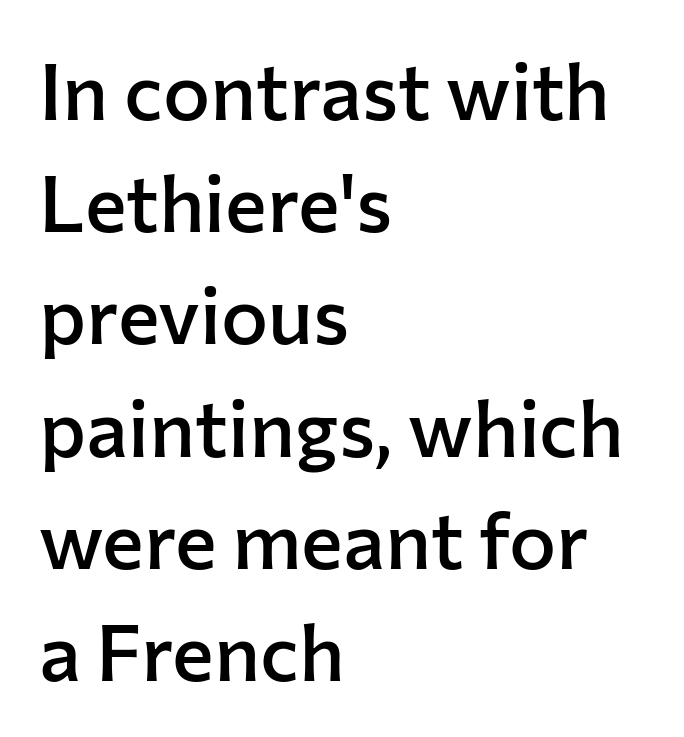
{"serif": "no", "italic": "no", "bold": "semi", "weight": "semibold", "width": "normal", "stroke_contrast": "low", "x_height": "medium", "monospaced": "no", "underline": "no", "align": "left", "line_spacing": "normal", "line_spacing_ratio": 1.42, "letter_spacing": "normal", "letter_spacing_em": 0.0, "glyph_px": 79}
